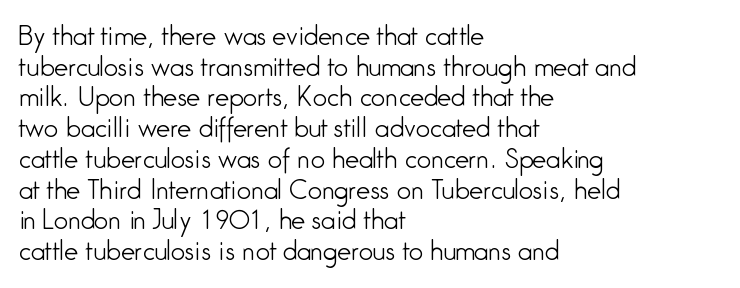
The image shows 25 px text type, upright; set left-aligned, line spacing 1.23x, normal letter spacing, not underlined.
